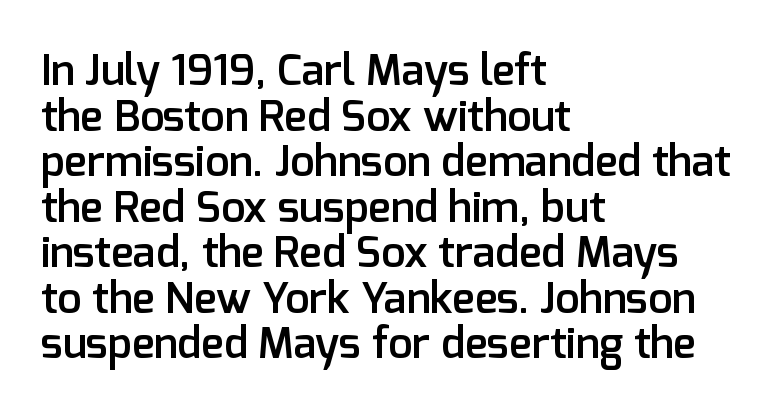
The image shows 43 px semibold sans-serif type, upright; set left-aligned, tight line spacing (1.06x), normal letter spacing, not underlined; low stroke contrast and a medium x-height.
